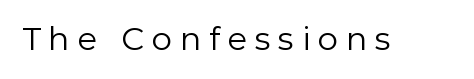
Do the characters align in a grid? No, the font is proportional. To sum up the face: it is a sans, with no serifs. Posture: straight, roman, zero tilt. The area under the type is left untouched. There is plenty of visible air inserted between adjacent glyphs.
